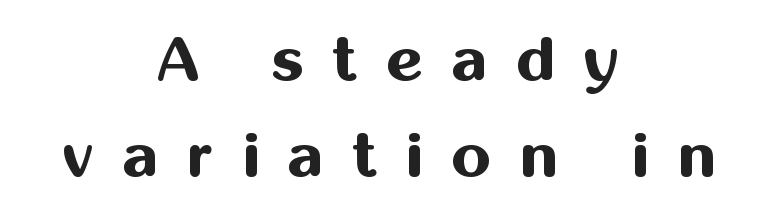
Notice how descenders clear the ascenders below comfortably — that's standard leading. Are there feet on the stems? There aren't — it's a sans. Is this a fixed-width face? No — the glyphs have proportional, varying widths. Substantial extra tracking has been applied to these lines.
